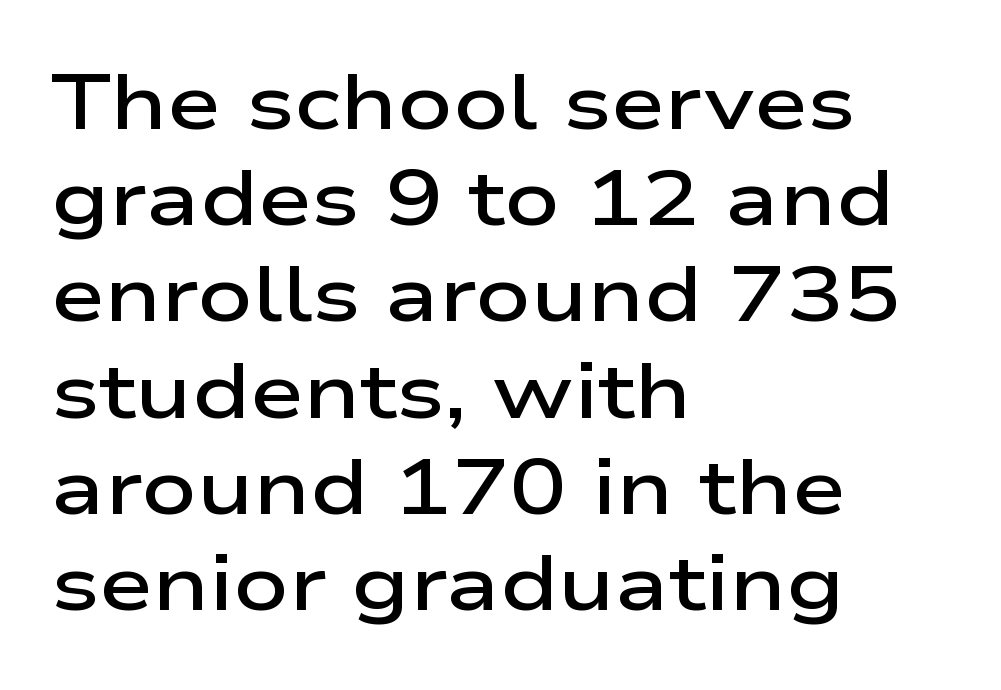
Q: Is the text bold? A: Semi-bold.
Q: Is the text italic (slanted)? A: No, it is upright.
Q: Is the typeface a serif or a sans-serif typeface? A: Sans-serif.
Q: Is the text underlined? A: No.
Q: How is the paragraph aligned? A: Left-aligned.
Q: Is the spacing between letters normal or unusually wide? A: Normal.
Q: Is the spacing between lines tight, normal or loose? A: Normal.
Q: Width (condensed, normal, or wide)? A: Wide.
Q: Stroke contrast? A: Low.
Q: x-height? A: Medium.
Q: Monospaced? A: No.
